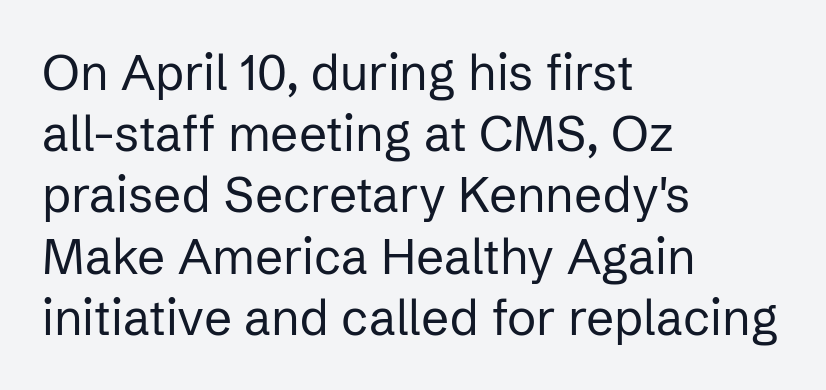
Q: Is the text bold? A: No.
Q: Is the text italic (slanted)? A: No, it is upright.
Q: Is the typeface a serif or a sans-serif typeface? A: Sans-serif.
Q: Is the text underlined? A: No.
Q: How is the paragraph aligned? A: Left-aligned.
Q: Is the spacing between letters normal or unusually wide? A: Normal.
Q: Is the spacing between lines tight, normal or loose? A: Normal.
Q: Width (condensed, normal, or wide)? A: Normal.
Q: Stroke contrast? A: Low.
Q: x-height? A: Medium.
Q: Monospaced? A: No.
